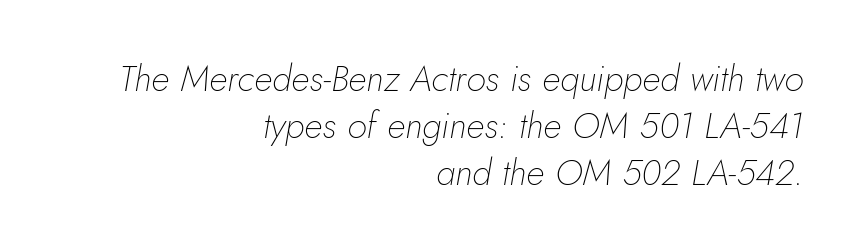
Q: Is the text bold? A: No.
Q: Is the text italic (slanted)? A: Yes, it leans right by about 5 degrees.
Q: Is the text underlined? A: No.
Q: How is the paragraph aligned? A: Right-aligned.
Q: Is the spacing between letters normal or unusually wide? A: Normal.
Q: Is the spacing between lines tight, normal or loose? A: Normal.
Q: Width (condensed, normal, or wide)? A: Normal.
Q: Stroke contrast? A: Low.
Q: x-height? A: Small.
Q: Monospaced? A: No.
